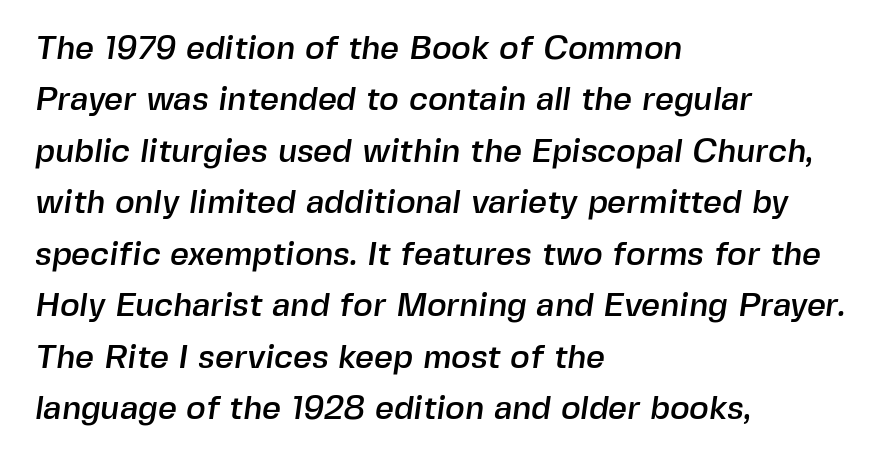
Inter-character spacing is left at the font's built-in metrics. The type family on display is of the sans-serif kind. Each letter keeps its own natural width here, so spacing adapts to shape. The strip under each line holds only bare page.
